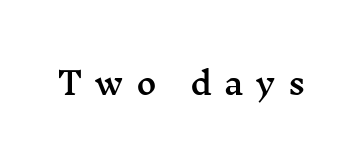
{"serif": "yes", "italic": "no", "width": "wide", "stroke_contrast": "medium", "x_height": "medium", "monospaced": "no", "underline": "no", "letter_spacing": "wide", "letter_spacing_em": 0.4, "glyph_px": 31}
